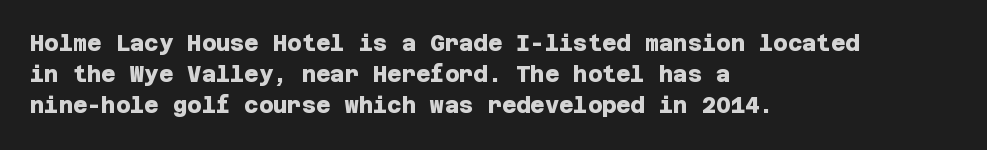
{"bold": "yes", "underline": "no", "align": "left", "line_spacing": "normal", "line_spacing_ratio": 1.41, "letter_spacing": "normal", "letter_spacing_em": 0.0, "glyph_px": 22}
